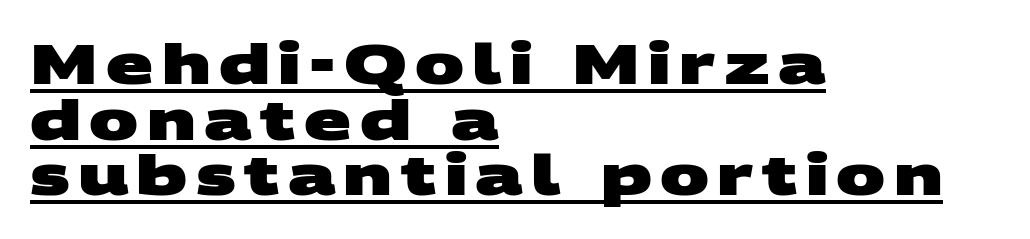
Leftover space on each line is placed entirely after the last word. Compared with typical paragraphs, the rows here are closer together. Typographically, this falls in the sans-serif category. These words are printed bold, with thick strokes throughout.
